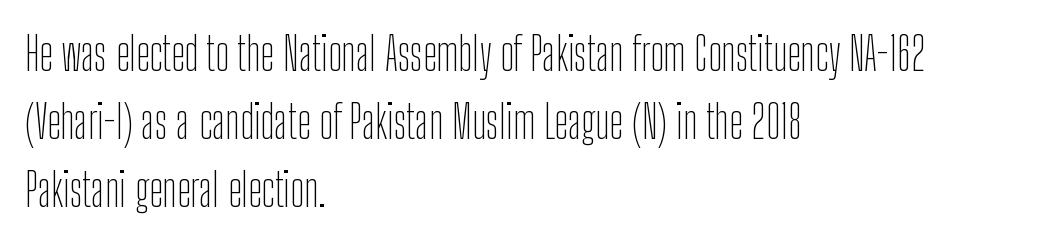
Upright lettering throughout. A typesetter would label this face a sans. Weight: not bold — regular or lighter. You could not count columns in this text — the font is proportionally spaced.
